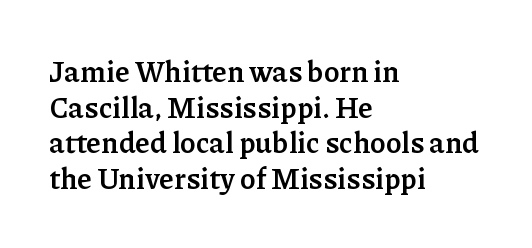
Think of a printed novel: that variable character pitch is what you see here. Stroke thickness is high; the sample reads as a true bold. All the whitespace from short lines collects on the right. The axis of the letterforms is exactly vertical. Are there feet on the stems? There are — it's a serif.
